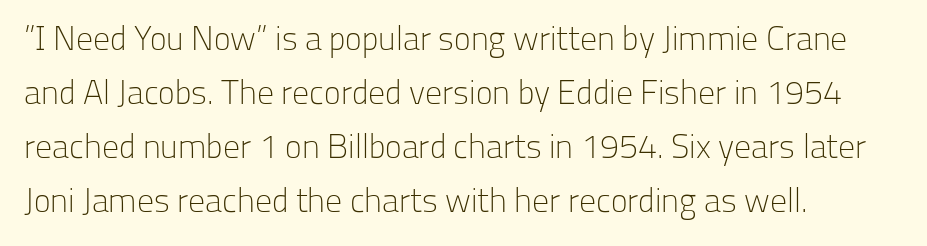
The image shows 34 px light sans-serif type, upright; set left-aligned, normal line spacing (1.59x), normal letter spacing, not underlined; low stroke contrast and a medium x-height.
